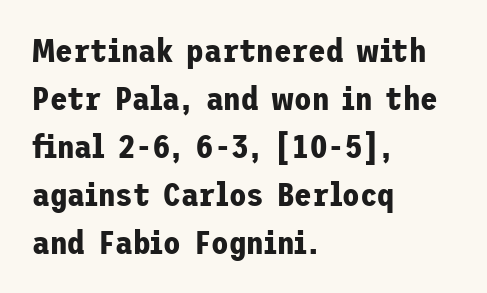
The image shows 32 px bold sans-serif type, upright; set left-aligned, normal line spacing (1.5x), normal letter spacing, not underlined; low stroke contrast and a medium x-height.
